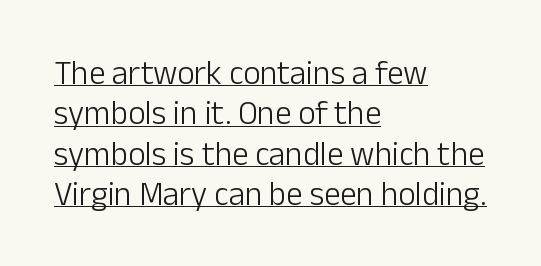
No italicization has been applied; the sample stays upright. Typographically, this falls in the sans-serif category. A typographer would call this underscored text. Caption: multi-line text, flush left, ragged right. The weight tops out at a normal text grade. Character widths vary here, with narrow letters taking less room than wide ones.
